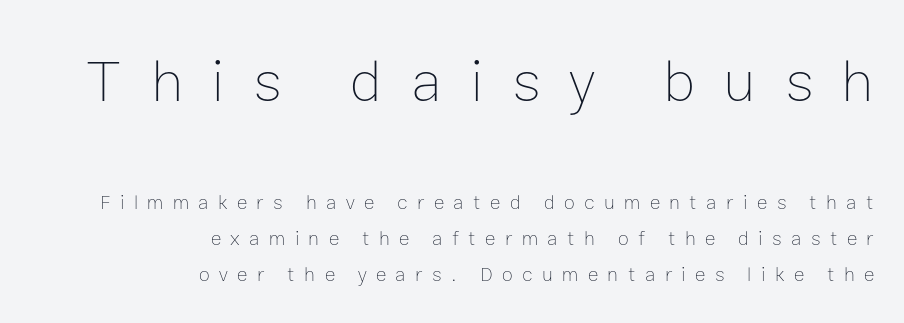
{"italic": "no", "bold": "no", "weight": "thin", "width": "normal", "stroke_contrast": "low", "x_height": "medium", "monospaced": "no", "underline": "no", "align": "right", "line_spacing_ratio": 1.79, "letter_spacing": "wide", "letter_spacing_em": 0.47, "larger_block": "first", "size_ratio": 3.0, "glyph_px": 60}
